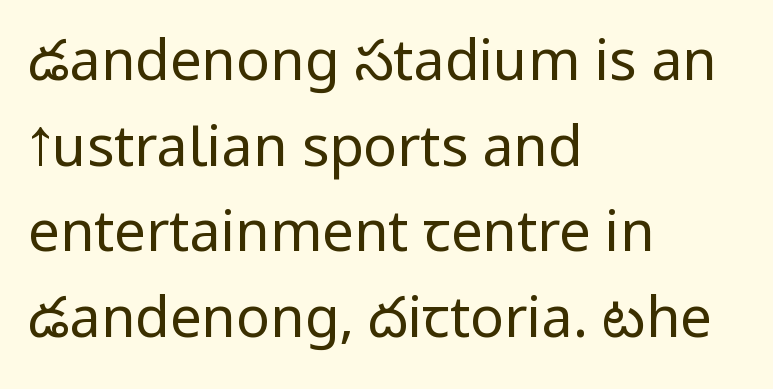
Q: Is the text bold? A: No.
Q: Is the text italic (slanted)? A: No, it is upright.
Q: Is the typeface a serif or a sans-serif typeface? A: Sans-serif.
Q: Is the text underlined? A: No.
Q: How is the paragraph aligned? A: Left-aligned.
Q: Is the spacing between letters normal or unusually wide? A: Normal.
Q: Is the spacing between lines tight, normal or loose? A: Normal.
Q: Width (condensed, normal, or wide)? A: Condensed.
Q: Stroke contrast? A: Low.
